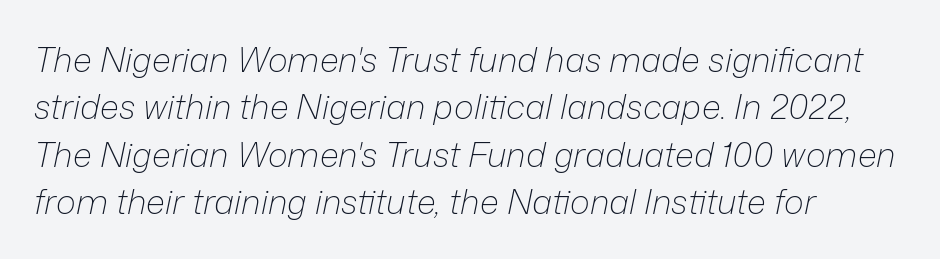
The image shows 34 px light type, italic (leaning right); set left-aligned, normal line spacing (1.39x), normal letter spacing, not underlined; low stroke contrast and a medium x-height.
